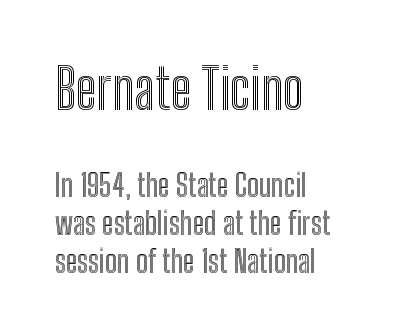
Q: Is the text italic (slanted)? A: No, it is upright.
Q: Is the text underlined? A: No.
Q: How is the paragraph aligned? A: Left-aligned.
Q: Is the spacing between letters normal or unusually wide? A: Normal.
Q: Which block of text is set in a larger size, the first (top) or the second (bottom)? A: The first (top) one.
Q: Width (condensed, normal, or wide)? A: Condensed.
Q: x-height? A: Medium.
Q: Monospaced? A: No.
